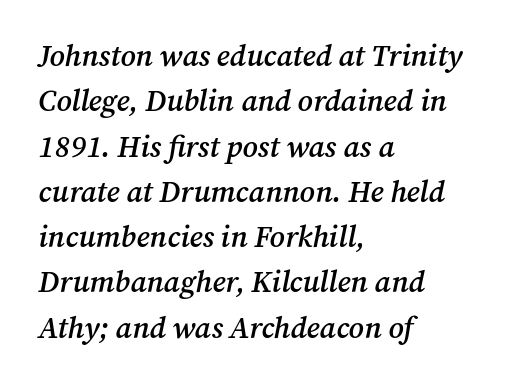
The area under the type is left untouched. Examine the stroke ends and you'll spot serifs. One glance says typical: line gaps are just what's usual. The font's italic variant was chosen for this text. On the weight axis this lands at semibold, roughly 600.
